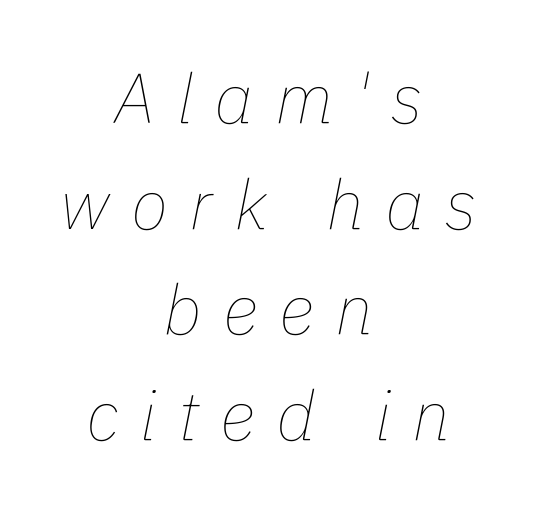
Q: Is the text bold? A: No.
Q: Is the text italic (slanted)? A: Yes, it leans right by about 11 degrees.
Q: Is the text underlined? A: No.
Q: How is the paragraph aligned? A: Centered.
Q: Is the spacing between letters normal or unusually wide? A: Unusually wide.
Q: Is the spacing between lines tight, normal or loose? A: Normal.
Q: Width (condensed, normal, or wide)? A: Normal.
Q: Stroke contrast? A: Low.
Q: x-height? A: Medium.
Q: Monospaced? A: No.
